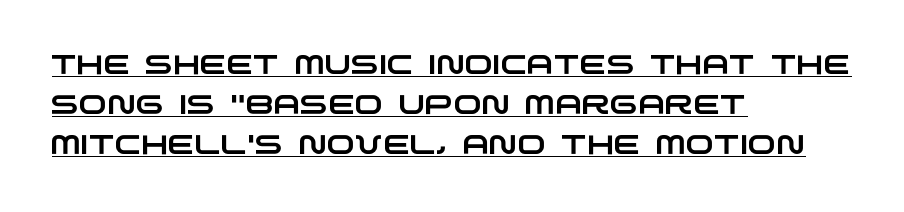
The image shows 27 px text type; set left-aligned, normal line spacing (1.48x), normal letter spacing, underlined.
